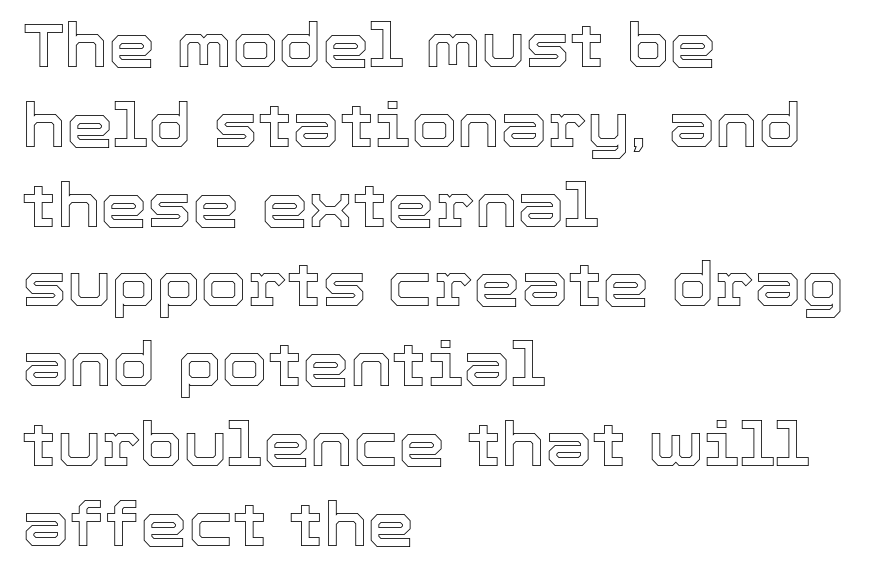
The image shows 60 px text type, upright; set left-aligned, normal line spacing (1.33x), normal letter spacing, not underlined; a medium x-height.
